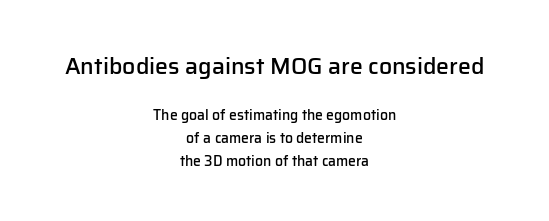
Q: Is the text bold? A: Semi-bold.
Q: Is the text italic (slanted)? A: No, it is upright.
Q: Is the text underlined? A: No.
Q: How is the paragraph aligned? A: Centered.
Q: Is the spacing between letters normal or unusually wide? A: Normal.
Q: Is the spacing between lines tight, normal or loose? A: Normal.
Q: Which block of text is set in a larger size, the first (top) or the second (bottom)? A: The first (top) one.
